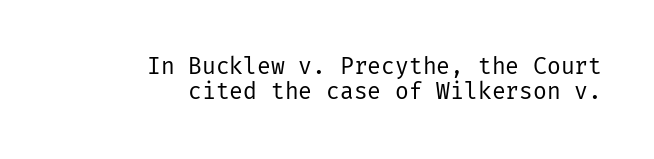
{"italic": "no", "bold": "no", "underline": "no", "align": "right", "line_spacing": "tight", "line_spacing_ratio": 1.09, "letter_spacing": "normal", "letter_spacing_em": 0.0, "glyph_px": 23}
